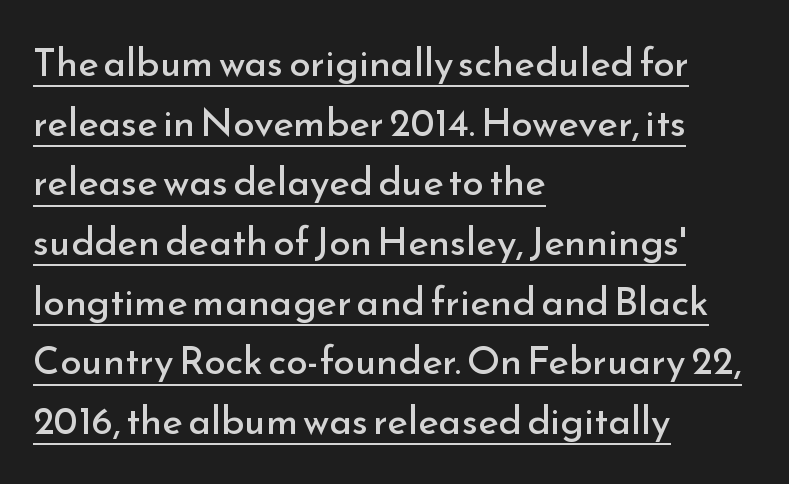
Q: Is the text bold? A: No.
Q: Is the text italic (slanted)? A: No, it is upright.
Q: Is the typeface a serif or a sans-serif typeface? A: Sans-serif.
Q: Is the text underlined? A: Yes.
Q: How is the paragraph aligned? A: Left-aligned.
Q: Is the spacing between letters normal or unusually wide? A: Normal.
Q: Is the spacing between lines tight, normal or loose? A: Normal.
Q: Width (condensed, normal, or wide)? A: Normal.
Q: Stroke contrast? A: Low.
Q: x-height? A: Small.
Q: Monospaced? A: No.
